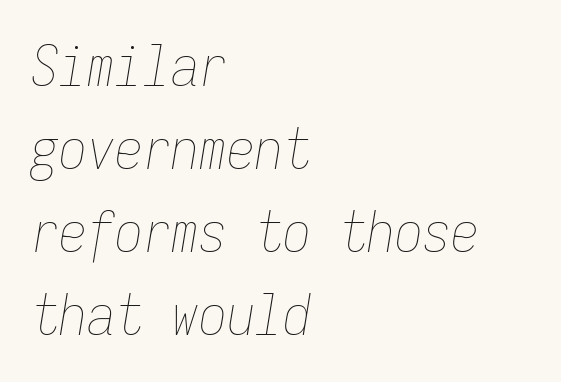
The image shows 56 px thin, condensed type, italic (leaning right), monospaced; set left-aligned, normal line spacing (1.48x), normal letter spacing, not underlined; low stroke contrast and a medium x-height.
